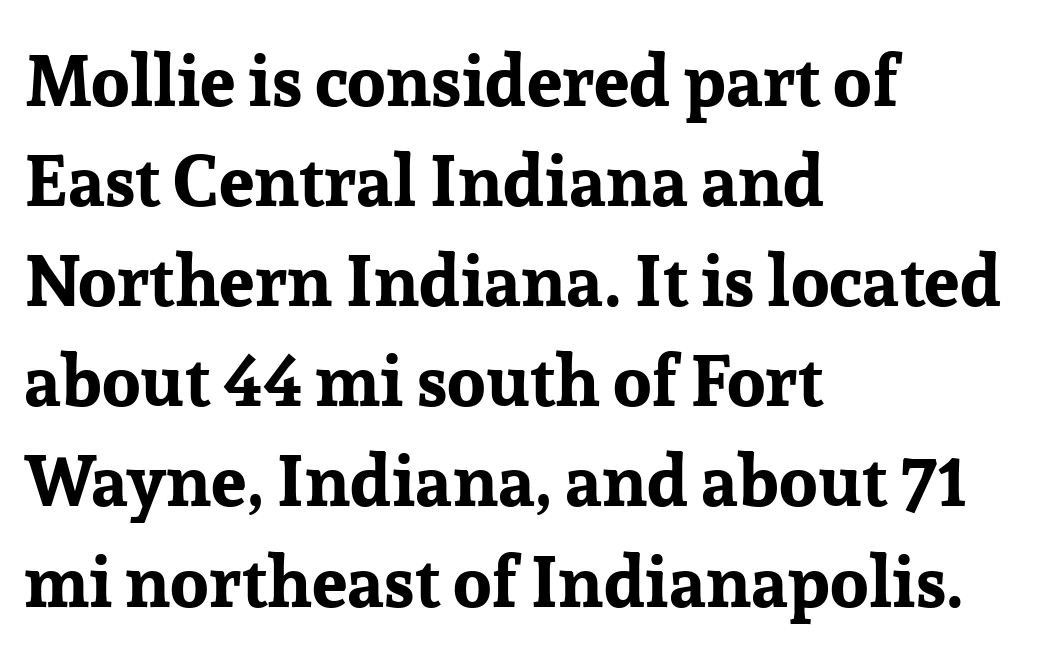
The image shows 71 px bold serif type, upright; set left-aligned, normal line spacing (1.41x), normal letter spacing, not underlined; low stroke contrast and a medium x-height.
